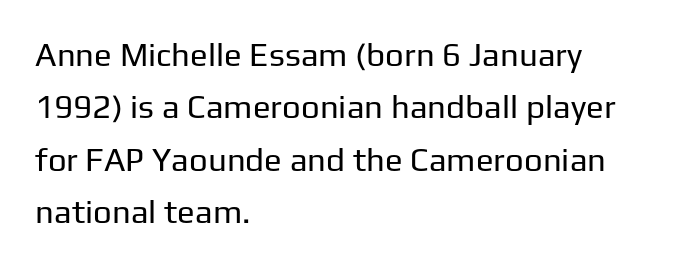
Q: Is the text bold? A: No.
Q: Is the text italic (slanted)? A: No, it is upright.
Q: Is the typeface a serif or a sans-serif typeface? A: Sans-serif.
Q: Is the text underlined? A: No.
Q: How is the paragraph aligned? A: Left-aligned.
Q: Is the spacing between letters normal or unusually wide? A: Normal.
Q: Is the spacing between lines tight, normal or loose? A: Normal.
Q: Width (condensed, normal, or wide)? A: Normal.
Q: Stroke contrast? A: Low.
Q: x-height? A: Medium.
Q: Monospaced? A: No.
